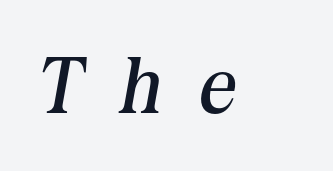
Q: Is the text bold? A: No.
Q: Is the text italic (slanted)? A: Yes, it leans right by about 10 degrees.
Q: Is the typeface a serif or a sans-serif typeface? A: Serif.
Q: Is the text underlined? A: No.
Q: Is the spacing between letters normal or unusually wide? A: Unusually wide.
Q: Width (condensed, normal, or wide)? A: Normal.
Q: Stroke contrast? A: Medium.
Q: x-height? A: Medium.
Q: Monospaced? A: No.
